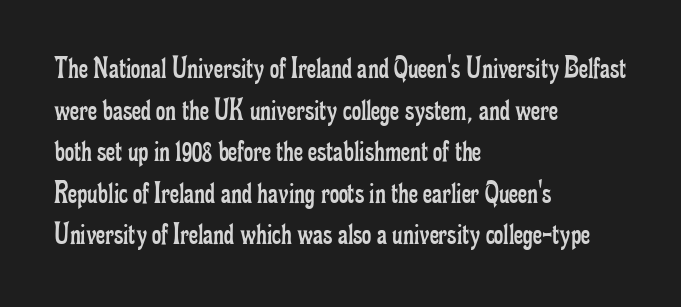
Q: Is the text bold? A: No.
Q: Is the text italic (slanted)? A: No, it is upright.
Q: Is the typeface a serif or a sans-serif typeface? A: Serif.
Q: Is the text underlined? A: No.
Q: How is the paragraph aligned? A: Left-aligned.
Q: Is the spacing between letters normal or unusually wide? A: Normal.
Q: Is the spacing between lines tight, normal or loose? A: Normal.
Q: Width (condensed, normal, or wide)? A: Condensed.
Q: Stroke contrast? A: Low.
Q: x-height? A: Small.
Q: Monospaced? A: No.
